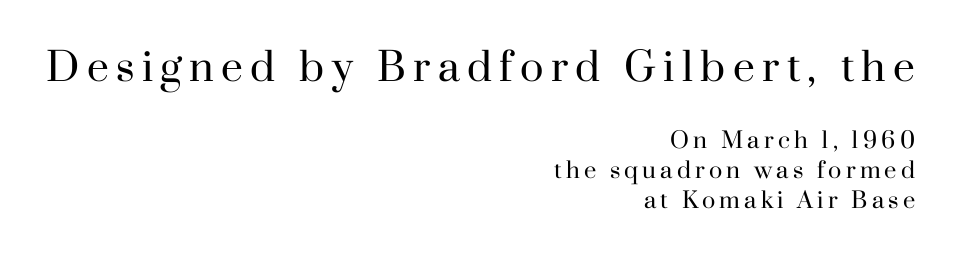
{"serif": "yes", "italic": "no", "bold": "no", "weight": "regular", "width": "normal", "stroke_contrast": "high", "x_height": "small", "monospaced": "no", "underline": "no", "align": "right", "line_spacing": "normal", "line_spacing_ratio": 1.36, "larger_block": "first", "size_ratio": 1.77, "glyph_px": 39}
